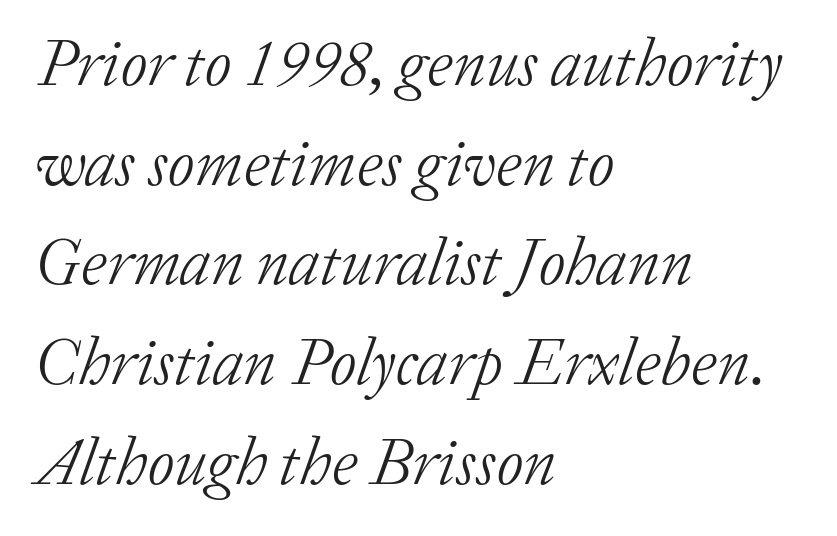
The image shows 66 px light serif type, italic (leaning right); set left-aligned, normal line spacing (1.51x), normal letter spacing, not underlined; low stroke contrast and a medium x-height.
